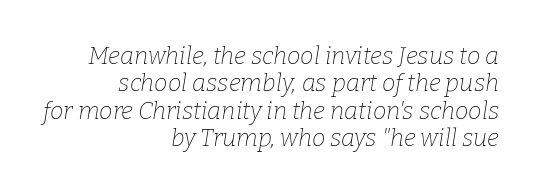
{"italic": "yes", "lean": "right", "slant_degrees": 9, "bold": "no", "underline": "no", "align": "right", "line_spacing": "tight", "line_spacing_ratio": 1.14, "letter_spacing": "normal", "letter_spacing_em": 0.0, "glyph_px": 24}
